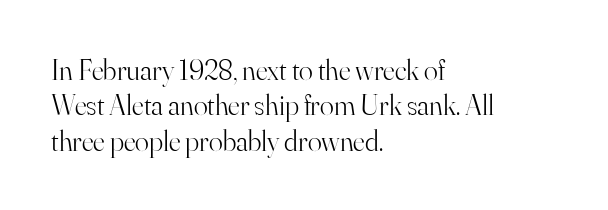
{"serif": "yes", "italic": "no", "bold": "no", "weight": "light", "width": "normal", "stroke_contrast": "high", "x_height": "small", "monospaced": "no", "underline": "no", "align": "left", "line_spacing_ratio": 1.22, "letter_spacing": "normal", "letter_spacing_em": 0.0, "glyph_px": 29}
